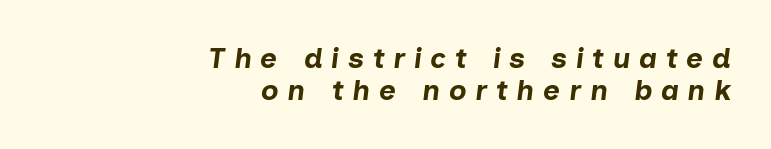
{"italic": "yes", "lean": "right", "slant_degrees": 7, "bold": "yes", "weight": "bold", "width": "normal", "stroke_contrast": "low", "x_height": "medium", "monospaced": "no", "underline": "no", "align": "right", "line_spacing": "tight", "line_spacing_ratio": 1.12, "letter_spacing": "wide", "letter_spacing_em": 0.3, "glyph_px": 29}
